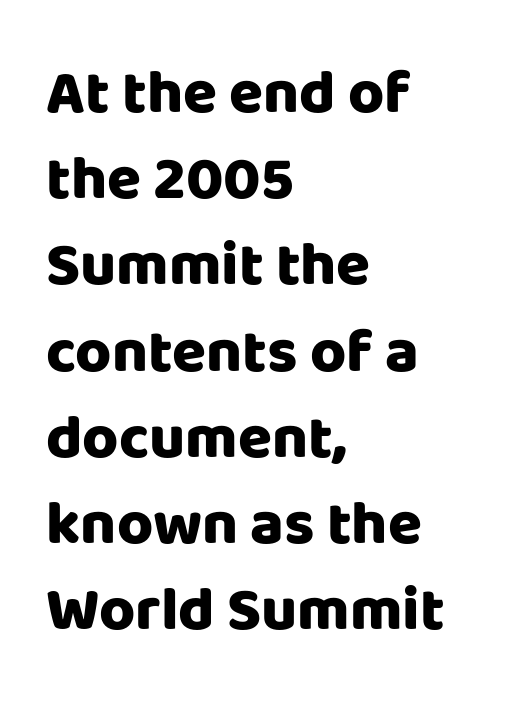
The image shows 62 px heavy sans-serif type, upright; set left-aligned, normal line spacing (1.39x), normal letter spacing, not underlined; low stroke contrast and a large x-height.
